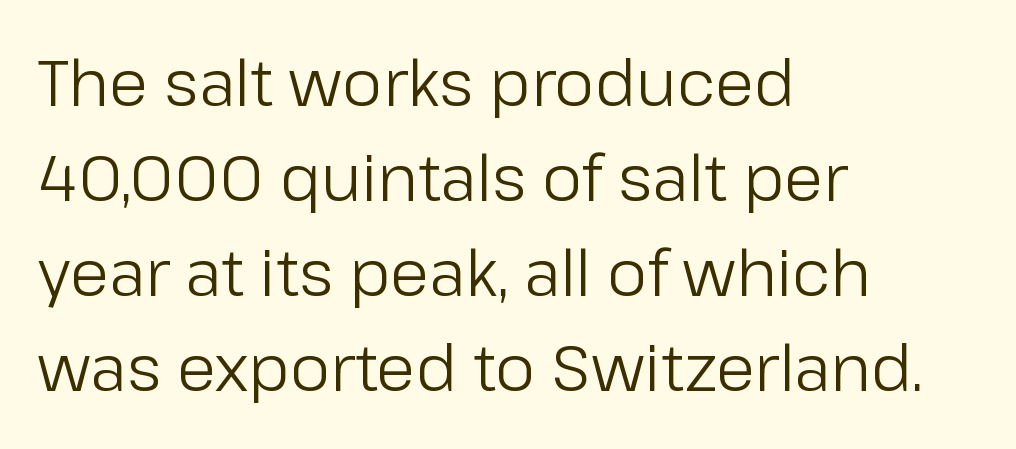
Q: Is the text bold? A: No.
Q: Is the text italic (slanted)? A: No, it is upright.
Q: Is the typeface a serif or a sans-serif typeface? A: Sans-serif.
Q: Is the text underlined? A: No.
Q: How is the paragraph aligned? A: Left-aligned.
Q: Is the spacing between letters normal or unusually wide? A: Normal.
Q: Is the spacing between lines tight, normal or loose? A: Normal.
Q: Width (condensed, normal, or wide)? A: Normal.
Q: Stroke contrast? A: Low.
Q: x-height? A: Medium.
Q: Monospaced? A: No.
